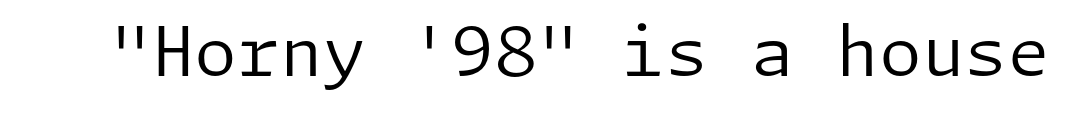
The image shows 69 px regular-weight sans-serif type, upright; set normal letter spacing, not underlined; low stroke contrast and a medium x-height.
